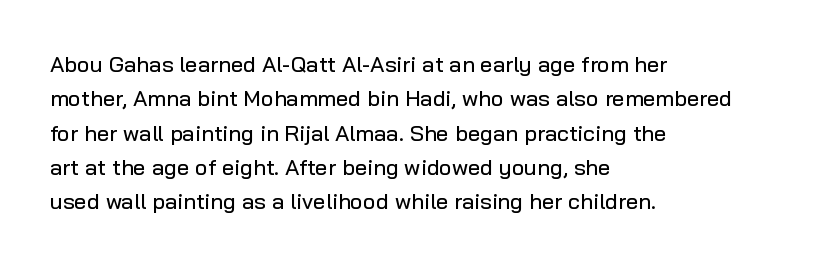
{"italic": "no", "underline": "no", "align": "left", "line_spacing": "normal", "line_spacing_ratio": 1.56, "letter_spacing": "normal", "letter_spacing_em": 0.0, "glyph_px": 22}
